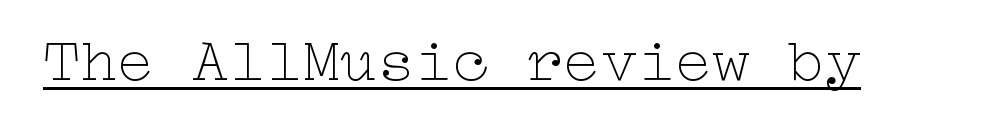
Characters follow at the spacing the type designer built in. Nothing heavy about these letters — not bold at all. These lines were composed using upright roman letters. The sample's only ornament is a line tracing under the words.
